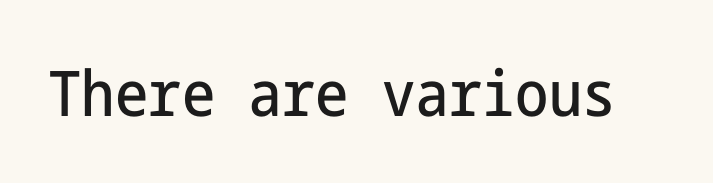
Q: Is the text italic (slanted)? A: No, it is upright.
Q: Is the typeface a serif or a sans-serif typeface? A: Sans-serif.
Q: Is the text underlined? A: No.
Q: Is the spacing between letters normal or unusually wide? A: Normal.
Q: Width (condensed, normal, or wide)? A: Condensed.
Q: Stroke contrast? A: Low.
Q: x-height? A: Medium.
